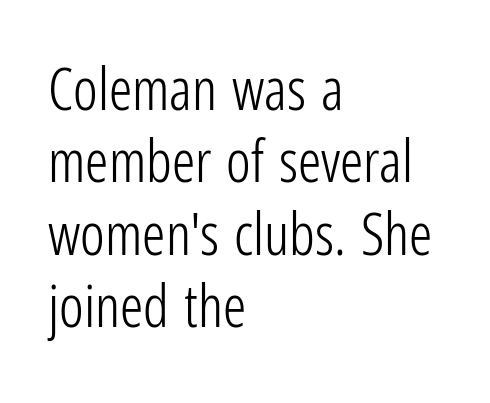
Q: Is the text bold? A: No.
Q: Is the text italic (slanted)? A: No, it is upright.
Q: Is the typeface a serif or a sans-serif typeface? A: Sans-serif.
Q: Is the text underlined? A: No.
Q: How is the paragraph aligned? A: Left-aligned.
Q: Is the spacing between letters normal or unusually wide? A: Normal.
Q: Is the spacing between lines tight, normal or loose? A: Normal.
Q: Width (condensed, normal, or wide)? A: Condensed.
Q: Stroke contrast? A: Low.
Q: x-height? A: Medium.
Q: Monospaced? A: No.
